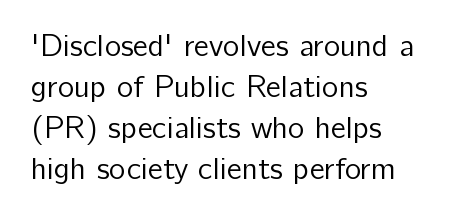
{"serif": "no", "italic": "no", "bold": "no", "weight": "regular", "width": "normal", "stroke_contrast": "low", "x_height": "medium", "monospaced": "no", "underline": "no", "align": "left", "line_spacing": "normal", "line_spacing_ratio": 1.32, "letter_spacing": "normal", "letter_spacing_em": 0.0, "glyph_px": 31}
